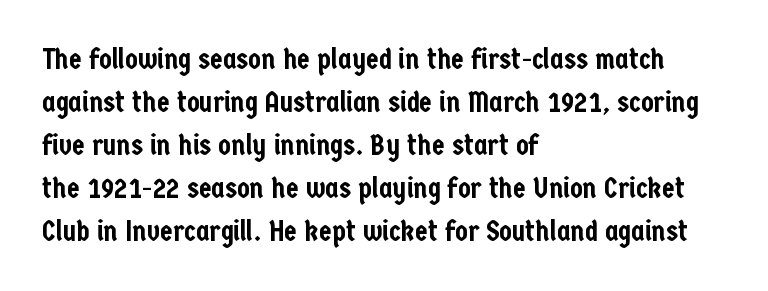
The letters stand straight up with perfectly vertical stems. Casual observation: everything's shoved over to the left. Descenders hang freely into open space. Vertical spacing — default.
